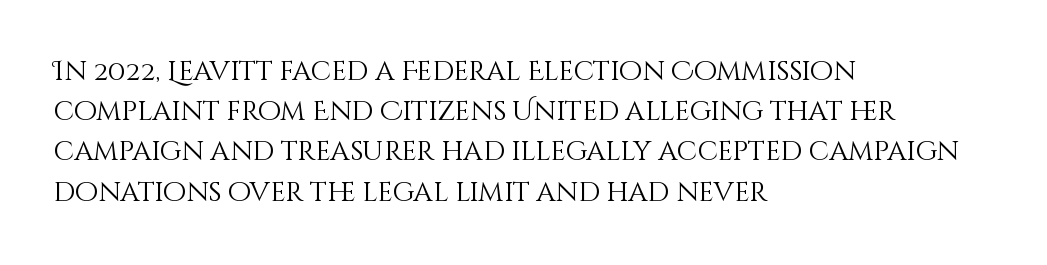
The paragraph shown leans on its left margin. Has an underline been added? It has not. The font's upright variant was chosen for this text. The cut favours lightness, reaching ordinary text weight at its darkest.
